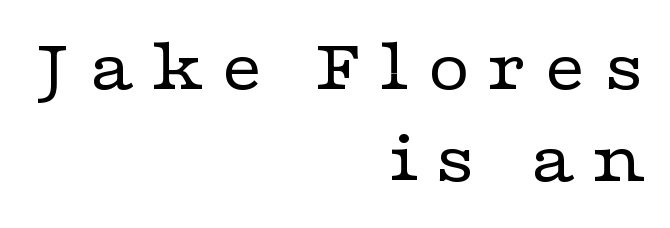
The image shows 74 px regular-weight, wide serif type, upright; set right-aligned, line spacing 1.24x, unusually wide letter spacing (+0.21 em), not underlined; low stroke contrast and a medium x-height.
